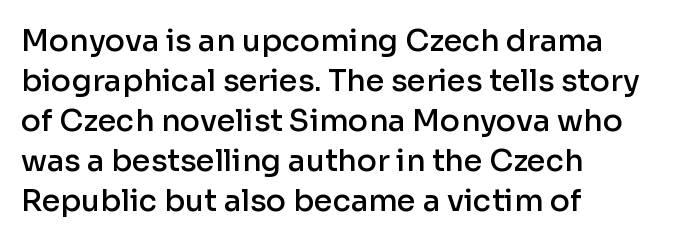
Q: Is the text bold? A: Semi-bold.
Q: Is the text italic (slanted)? A: No, it is upright.
Q: Is the typeface a serif or a sans-serif typeface? A: Sans-serif.
Q: Is the text underlined? A: No.
Q: How is the paragraph aligned? A: Left-aligned.
Q: Is the spacing between letters normal or unusually wide? A: Normal.
Q: Is the spacing between lines tight, normal or loose? A: Normal.
Q: Width (condensed, normal, or wide)? A: Normal.
Q: Stroke contrast? A: Low.
Q: x-height? A: Medium.
Q: Monospaced? A: No.
